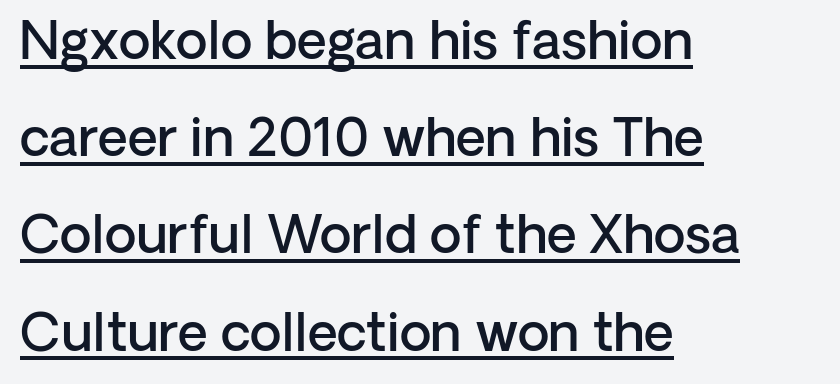
The image shows 52 px semibold sans-serif type, upright; set left-aligned, line spacing 1.87x, normal letter spacing, underlined; low stroke contrast and a medium x-height.
